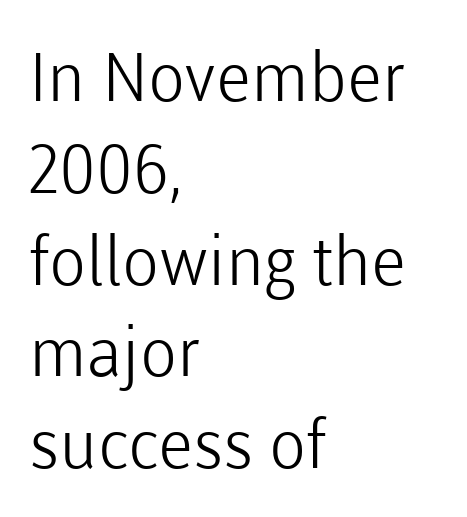
The image shows 68 px light sans-serif type, upright; set left-aligned, normal line spacing (1.35x), normal letter spacing, not underlined; low stroke contrast and a medium x-height.
